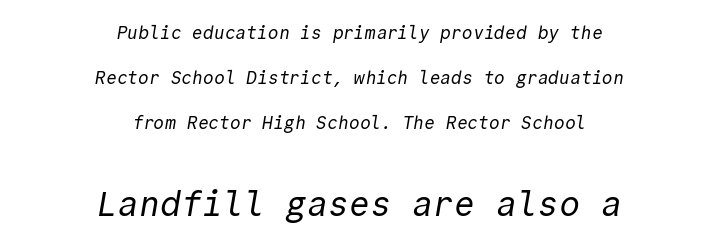
{"serif": "no", "bold": "no", "weight": "regular", "width": "normal", "x_height": "medium", "monospaced": "yes", "underline": "no", "align": "center", "line_spacing": "loose", "line_spacing_ratio": 2.49, "letter_spacing": "normal", "letter_spacing_em": 0.0, "larger_block": "second", "size_ratio": 1.94, "glyph_px": 35}
